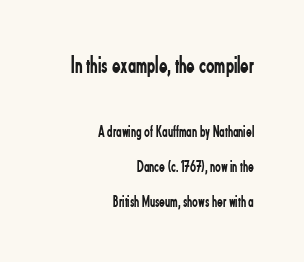
The image shows 25 px text type, upright; set right-aligned, loose line spacing (2.05x), normal letter spacing, not underlined; the first (top) block is 1.47x larger.
